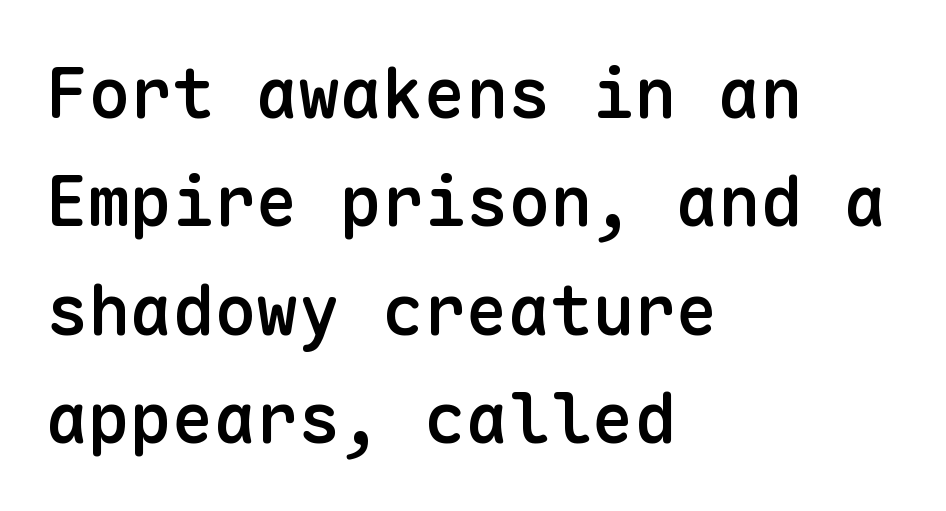
This sample is left-justified, so line endings fall wherever the words run out. Rendered with straight, roman letterforms. Has an underline been added? It has not. The font family rendered here belongs to the sans-serif group. Look at the tracking — it's just the regular setting, nothing added. The rows are spaced the way most documents space them.
